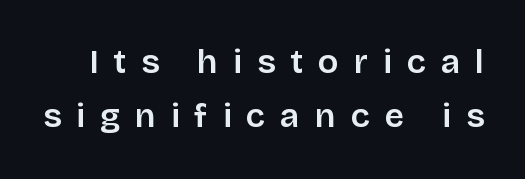
{"serif": "no", "italic": "no", "width": "normal", "stroke_contrast": "low", "x_height": "large", "monospaced": "no", "underline": "no", "line_spacing": "normal", "line_spacing_ratio": 1.6, "letter_spacing": "wide", "letter_spacing_em": 0.44, "glyph_px": 34}
